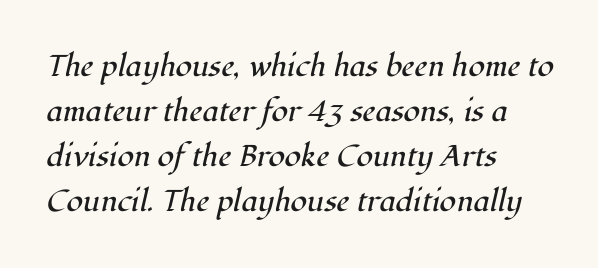
Think of a printed novel: that variable character pitch is what you see here. The typesetter chose a ragged-right arrangement here. This block has exactly the height ordinary leading produces. Stroke mass is kept to a normal reading level or below. Inter-character spacing is left at the font's built-in metrics.
